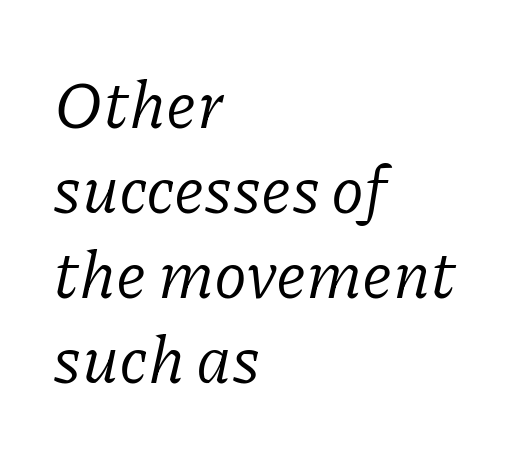
{"serif": "yes", "italic": "yes", "lean": "right", "slant_degrees": 11, "bold": "no", "weight": "regular", "width": "normal", "stroke_contrast": "low", "x_height": "medium", "monospaced": "no", "underline": "no", "align": "left", "line_spacing": "normal", "line_spacing_ratio": 1.27, "letter_spacing": "normal", "letter_spacing_em": 0.0, "glyph_px": 67}
